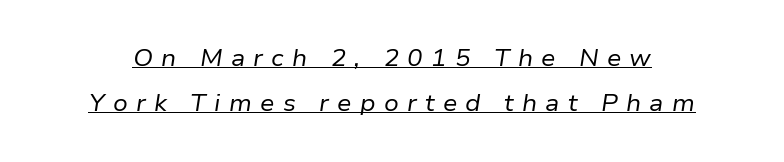
The image shows 23 px text type, italic (leaning right); set loose line spacing (1.94x), unusually wide letter spacing (+0.36 em), underlined.
